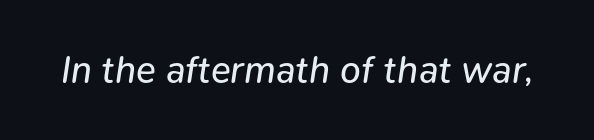
The face used here has a pronounced slope to its letters. Heaviness? Minimal to ordinary, like unemphasized prose. Standard letterfit; no display-style spreading of the glyphs. Each letter keeps its own natural width here, so spacing adapts to shape. The area under the type is left untouched.
